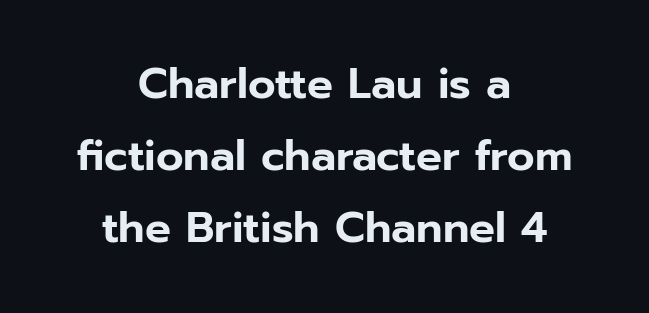
The image shows 43 px sans-serif type, upright; set centered, normal line spacing (1.68x), normal letter spacing, not underlined; low stroke contrast and a medium x-height.
